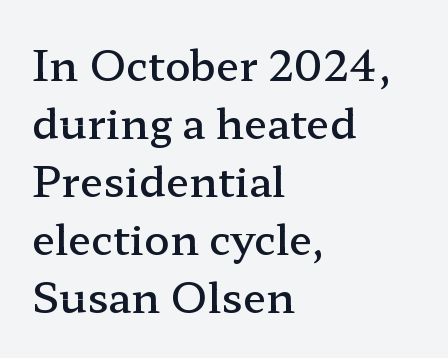
{"serif": "yes", "italic": "no", "bold": "semi", "weight": "semibold", "width": "wide", "stroke_contrast": "low", "x_height": "medium", "monospaced": "no", "underline": "no", "align": "left", "line_spacing": "normal", "line_spacing_ratio": 1.38, "letter_spacing": "normal", "letter_spacing_em": 0.0, "glyph_px": 42}
